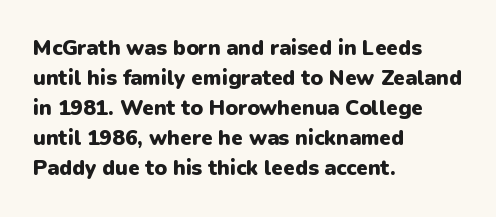
Q: Is the text bold? A: Yes.
Q: Is the text italic (slanted)? A: No, it is upright.
Q: Is the text underlined? A: No.
Q: How is the paragraph aligned? A: Left-aligned.
Q: Is the spacing between letters normal or unusually wide? A: Normal.
Q: Is the spacing between lines tight, normal or loose? A: Normal.
